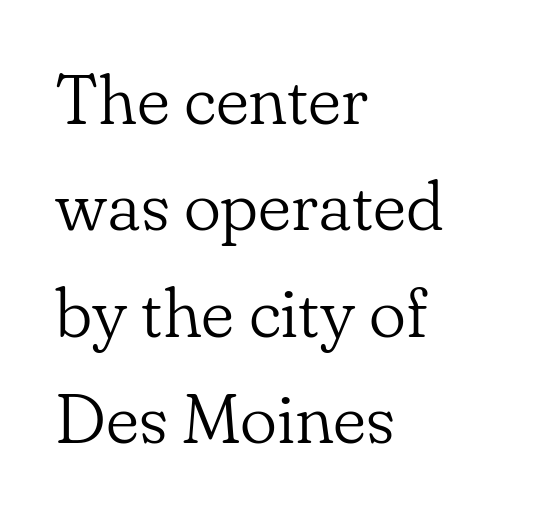
The foot of each line stays bare and open. These lines were composed using upright roman letters. Is there much room between lines? A standard amount, neither cramped nor airy. Characters follow at the spacing the type designer built in.
